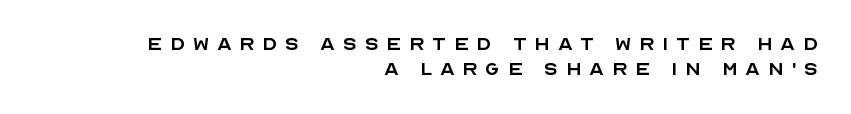
{"italic": "no", "bold": "no", "underline": "no", "align": "right", "line_spacing": "tight", "line_spacing_ratio": 1.05, "letter_spacing": "wide", "letter_spacing_em": 0.32, "glyph_px": 24}
